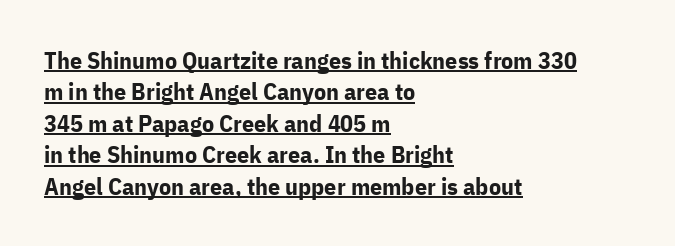
Every letter is thick-stroked: bold, no question. The rag falls on the right side of this text block. Standard letterfit; no display-style spreading of the glyphs. Emphasis is given by a line drawn under the lettering.
